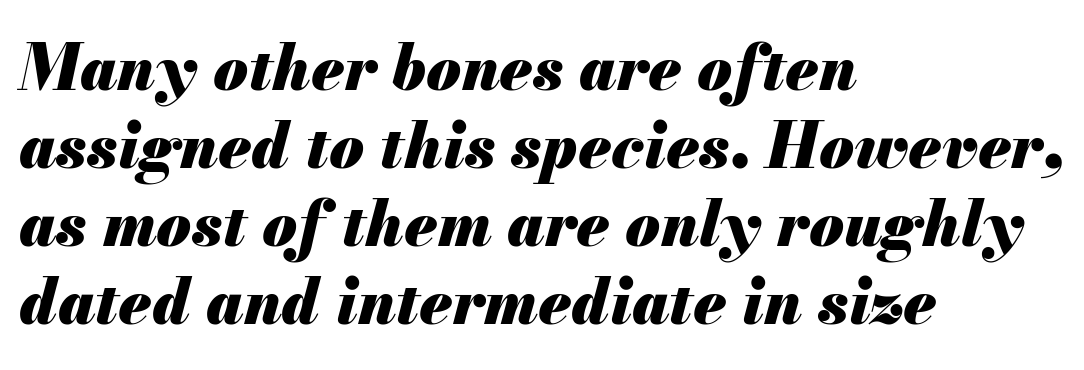
Has an underline been added? It has not. Does the lettering tilt? It does — this is italic. Horizontally, the lines are justified to the leading edge only. The letters are bold, with thick, heavy strokes. The letters sit at their default tracking, neither squeezed nor spread.
